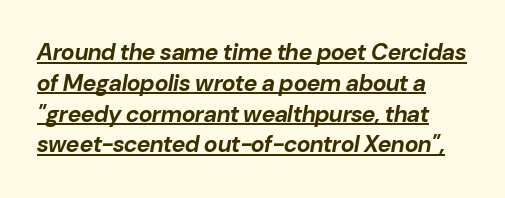
Q: Is the text bold? A: Yes.
Q: Is the text italic (slanted)? A: Yes, it leans right by about 10 degrees.
Q: Is the text underlined? A: Yes.
Q: Is the spacing between letters normal or unusually wide? A: Normal.
Q: Is the spacing between lines tight, normal or loose? A: Normal.
